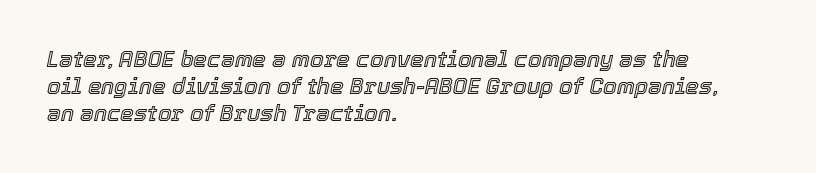
{"italic": "yes", "lean": "right", "slant_degrees": 12, "underline": "no", "align": "left", "line_spacing_ratio": 1.22, "letter_spacing": "normal", "letter_spacing_em": 0.0, "glyph_px": 22}
